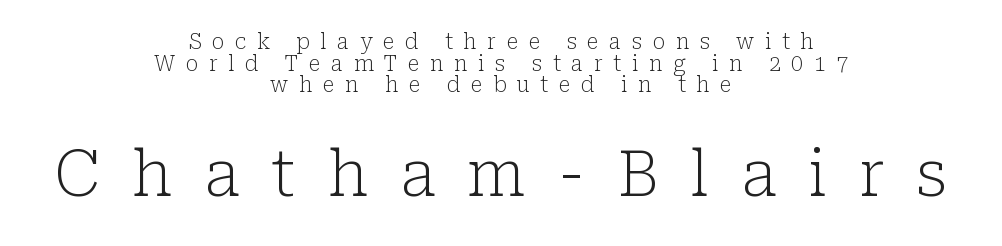
Where is the straight margin? There isn't one; the lines are centered. Students, observe: this is what under-led, compact text looks like. Check where the strokes stop: tiny serifs finish them off. Weight: regular or lighter. You could only call the tracking loose — the letters float apart.
